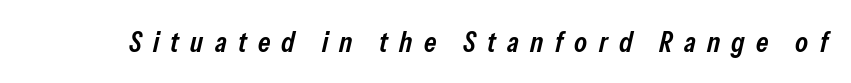
Weight check: semibold — heavier than regular, not quite bold. This sample has the flowing, uneven cadence of proportional lettering. Anything drawn beneath the words? Only blank space. This sample uses an oblique cut, with every glyph tilted off the vertical. Compared with typical body copy, the letter spacing here is much looser.
